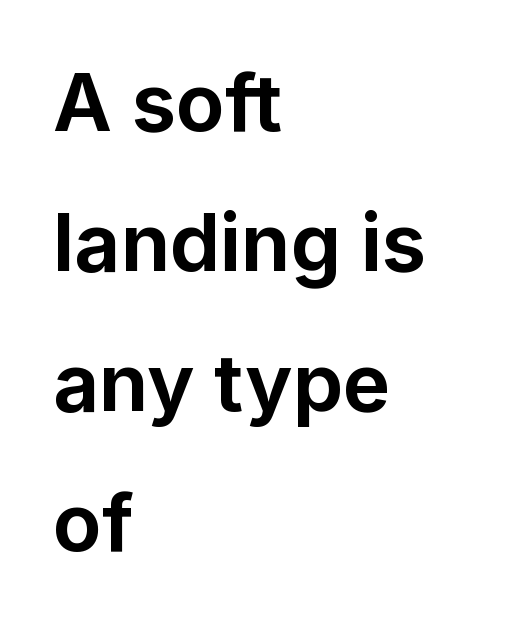
{"serif": "no", "italic": "no", "bold": "yes", "weight": "bold", "width": "normal", "stroke_contrast": "low", "x_height": "medium", "monospaced": "no", "underline": "no", "align": "left", "line_spacing_ratio": 1.75, "letter_spacing": "normal", "letter_spacing_em": 0.0, "glyph_px": 80}
